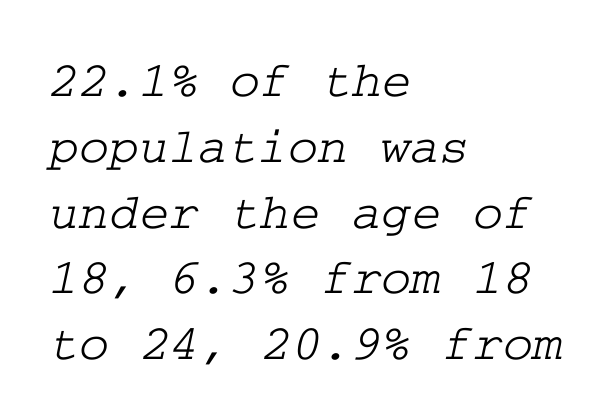
There is no visible air inserted between adjacent glyphs. Compared with a centered layout, this one pins lines to the left instead. The line-height multiplier appears to be the usual default. Regarding serifs, this sample has them. Underlining? Definitely not there.
